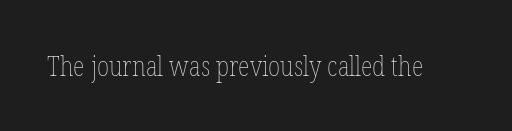
The image shows 27 px text type, upright; set normal letter spacing, not underlined.
